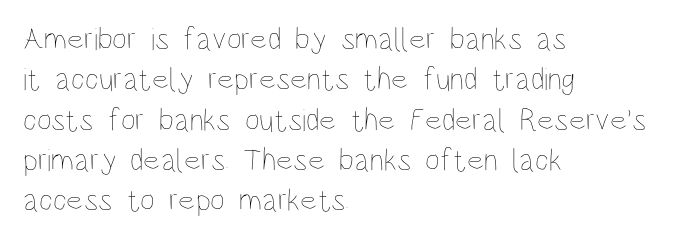
{"italic": "no", "bold": "no", "weight": "thin", "width": "condensed", "stroke_contrast": "low", "x_height": "large", "monospaced": "no", "underline": "no", "align": "left", "line_spacing": "normal", "line_spacing_ratio": 1.26, "letter_spacing": "normal", "letter_spacing_em": 0.0, "glyph_px": 32}
